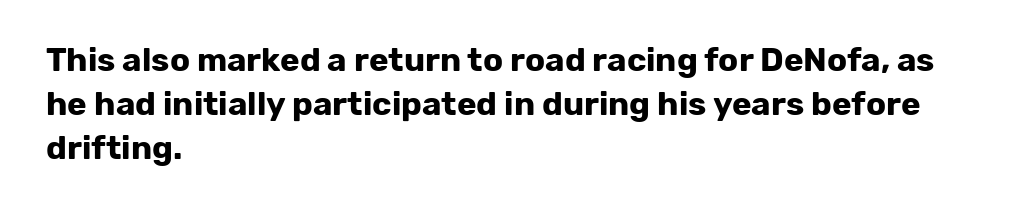
Q: Is the text bold? A: Yes.
Q: Is the text italic (slanted)? A: No, it is upright.
Q: Is the typeface a serif or a sans-serif typeface? A: Sans-serif.
Q: Is the text underlined? A: No.
Q: How is the paragraph aligned? A: Left-aligned.
Q: Is the spacing between letters normal or unusually wide? A: Normal.
Q: Is the spacing between lines tight, normal or loose? A: Normal.
Q: Width (condensed, normal, or wide)? A: Normal.
Q: Stroke contrast? A: Low.
Q: x-height? A: Medium.
Q: Monospaced? A: No.
